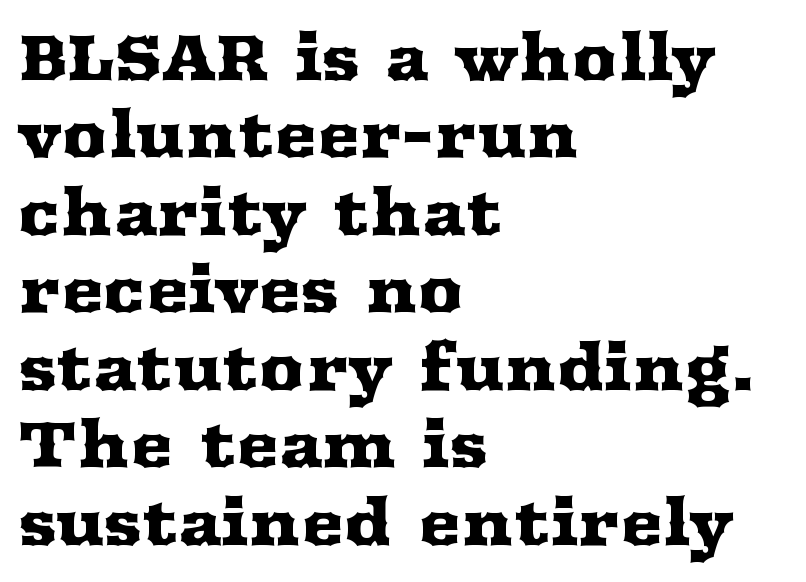
{"serif": "yes", "italic": "no", "width": "wide", "stroke_contrast": "medium", "x_height": "medium", "monospaced": "no", "underline": "no", "align": "left", "line_spacing_ratio": 1.21, "letter_spacing": "normal", "letter_spacing_em": 0.0, "glyph_px": 64}
